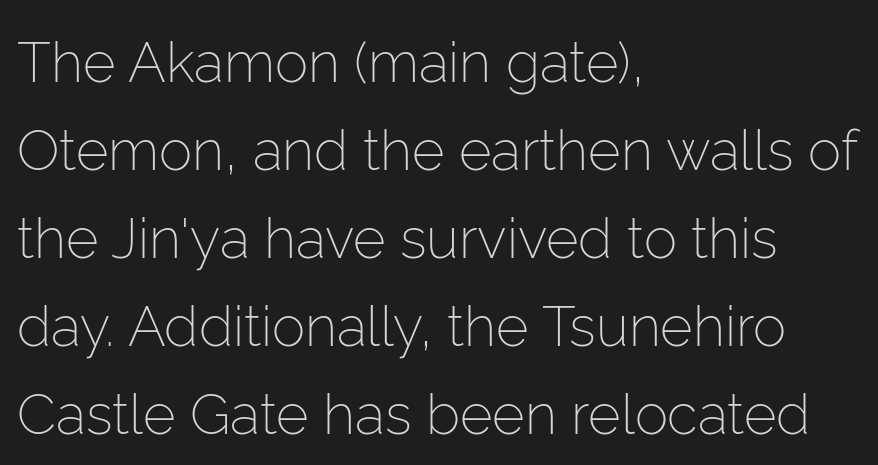
{"serif": "no", "italic": "no", "bold": "no", "weight": "light", "width": "normal", "stroke_contrast": "low", "x_height": "medium", "monospaced": "no", "underline": "no", "align": "left", "line_spacing": "normal", "line_spacing_ratio": 1.57, "letter_spacing": "normal", "letter_spacing_em": 0.0, "glyph_px": 56}
